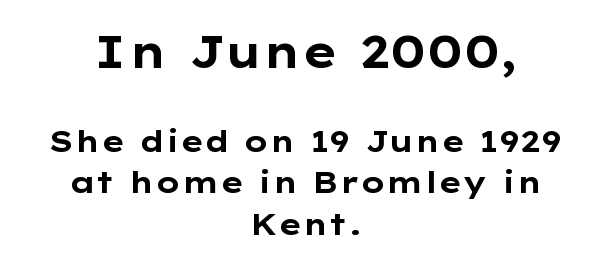
The image shows 45 px bold, wide sans-serif type, upright; set centered, normal line spacing (1.39x), normal letter spacing, not underlined; the first (top) block is 1.5x larger; low stroke contrast and a medium x-height.
